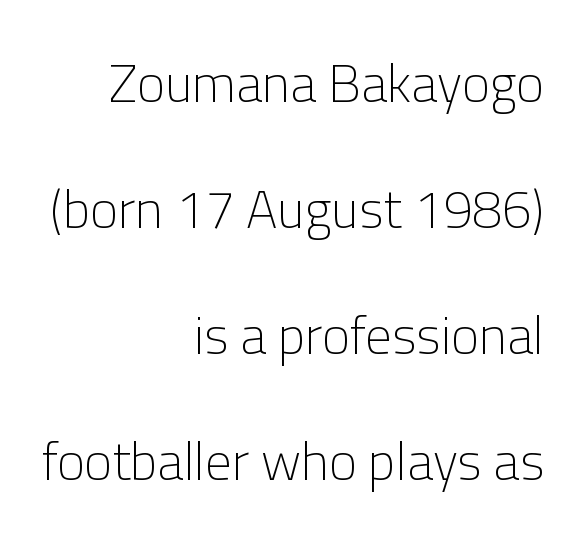
{"serif": "no", "italic": "no", "bold": "no", "weight": "light", "width": "normal", "stroke_contrast": "low", "x_height": "medium", "monospaced": "no", "underline": "no", "align": "right", "line_spacing": "loose", "line_spacing_ratio": 2.38, "letter_spacing": "normal", "letter_spacing_em": 0.0, "glyph_px": 53}
